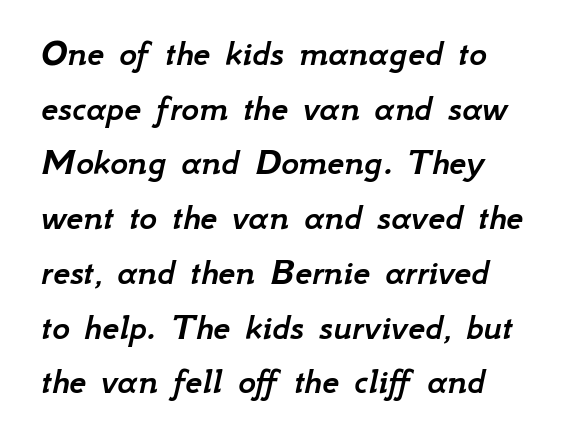
The image shows 38 px text type, italic (leaning right); set normal line spacing (1.44x), normal letter spacing, not underlined; low stroke contrast and a small x-height.
